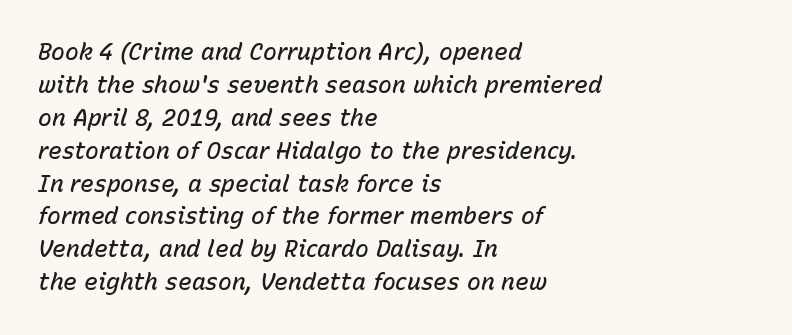
{"italic": "yes", "lean": "right", "slant_degrees": 15, "bold": "semi", "underline": "no", "align": "left", "line_spacing": "normal", "line_spacing_ratio": 1.43, "letter_spacing": "normal", "letter_spacing_em": 0.0, "glyph_px": 23}
